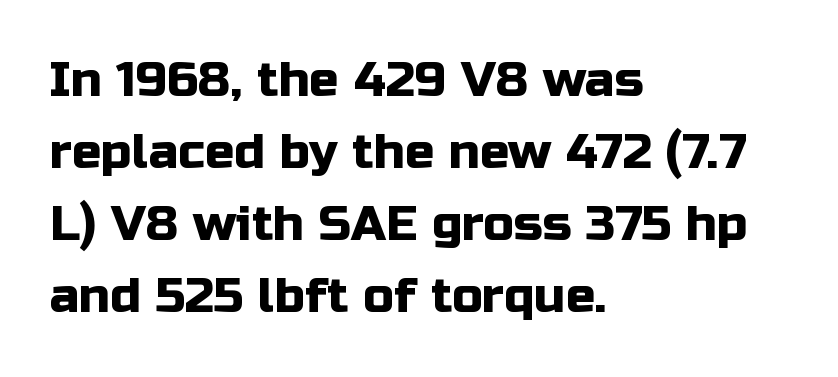
Q: Is the text italic (slanted)? A: No, it is upright.
Q: Is the typeface a serif or a sans-serif typeface? A: Sans-serif.
Q: Is the text underlined? A: No.
Q: How is the paragraph aligned? A: Left-aligned.
Q: Is the spacing between letters normal or unusually wide? A: Normal.
Q: Is the spacing between lines tight, normal or loose? A: Normal.
Q: Width (condensed, normal, or wide)? A: Normal.
Q: Stroke contrast? A: Low.
Q: x-height? A: Medium.
Q: Monospaced? A: No.
